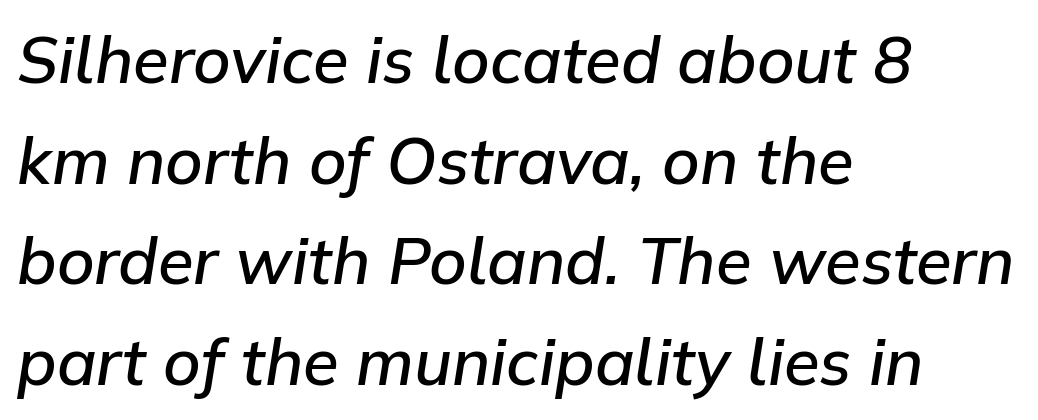
Q: Is the text bold? A: Semi-bold.
Q: Is the text italic (slanted)? A: Yes, it leans right by about 9 degrees.
Q: Is the text underlined? A: No.
Q: How is the paragraph aligned? A: Left-aligned.
Q: Is the spacing between letters normal or unusually wide? A: Normal.
Q: Is the spacing between lines tight, normal or loose? A: Normal.
Q: Width (condensed, normal, or wide)? A: Normal.
Q: Stroke contrast? A: Low.
Q: x-height? A: Medium.
Q: Monospaced? A: No.
